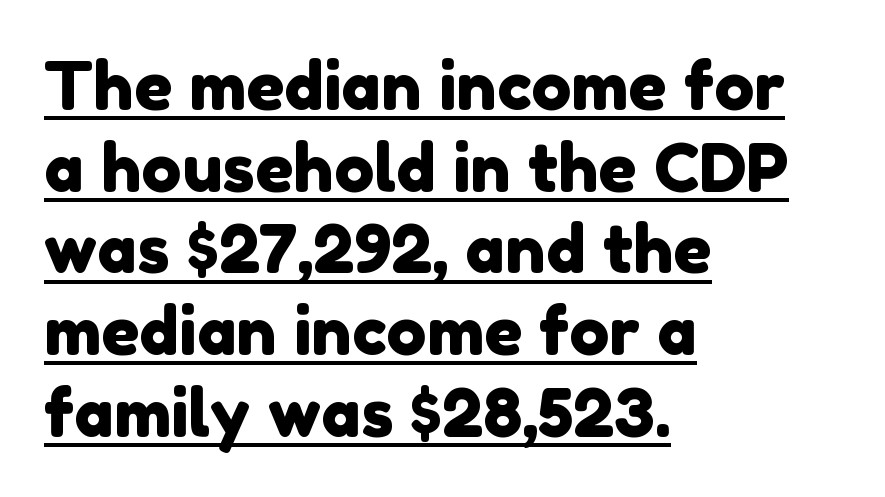
{"serif": "no", "width": "normal", "stroke_contrast": "low", "x_height": "medium", "monospaced": "no", "underline": "yes", "align": "left", "line_spacing_ratio": 1.22, "letter_spacing": "normal", "letter_spacing_em": 0.0, "glyph_px": 67}
